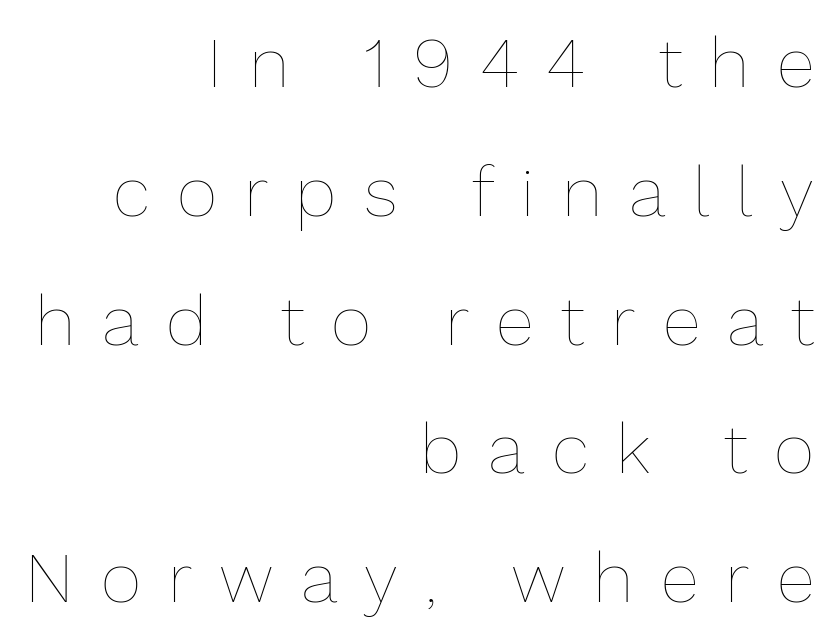
Words float on clear page, feet unadorned. The lines in this sample share a right terminus and differ only in where they begin. Posture: vertical. Spacing verdict: proportional, widths tailored to each character.
